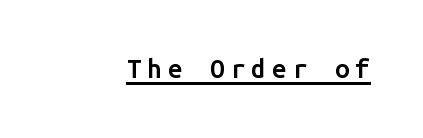
{"italic": "no", "bold": "semi", "underline": "yes", "letter_spacing": "wide", "letter_spacing_em": 0.24, "glyph_px": 26}
